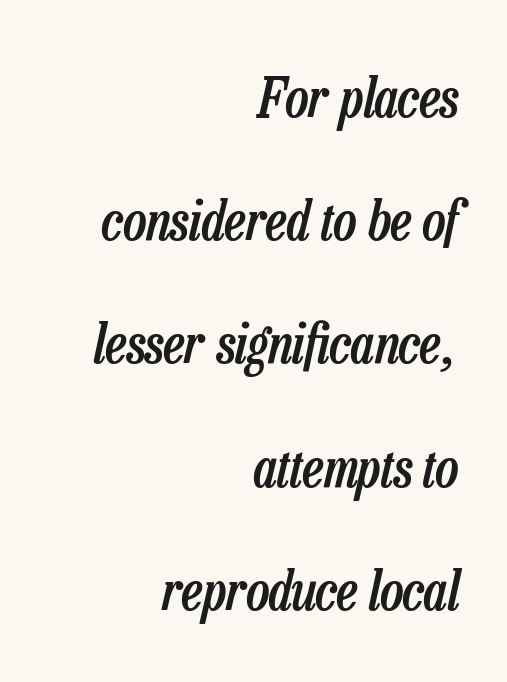
Q: Is the text bold? A: Semi-bold.
Q: Is the text italic (slanted)? A: Yes, it leans right by about 13 degrees.
Q: Is the text underlined? A: No.
Q: How is the paragraph aligned? A: Right-aligned.
Q: Is the spacing between letters normal or unusually wide? A: Normal.
Q: Is the spacing between lines tight, normal or loose? A: Loose.
Q: Width (condensed, normal, or wide)? A: Condensed.
Q: Stroke contrast? A: Low.
Q: x-height? A: Medium.
Q: Monospaced? A: No.
